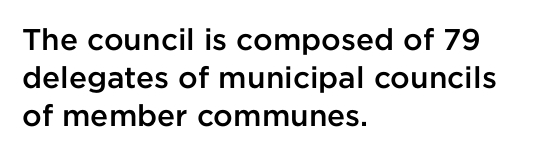
Q: Is the text bold? A: Semi-bold.
Q: Is the text italic (slanted)? A: No, it is upright.
Q: Is the typeface a serif or a sans-serif typeface? A: Sans-serif.
Q: Is the text underlined? A: No.
Q: How is the paragraph aligned? A: Left-aligned.
Q: Is the spacing between letters normal or unusually wide? A: Normal.
Q: Is the spacing between lines tight, normal or loose? A: Normal.
Q: Width (condensed, normal, or wide)? A: Normal.
Q: Stroke contrast? A: Low.
Q: x-height? A: Medium.
Q: Monospaced? A: No.
